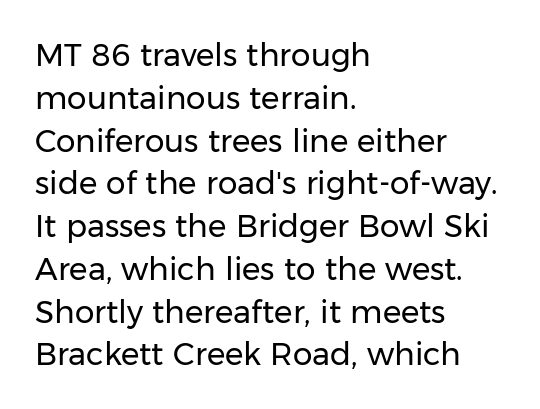
Short note: letters normally spaced. Leftover space on each line is placed entirely after the last word. Font category for this specimen: sans-serif. Think standard paragraph weight, or any step lighter than that.
